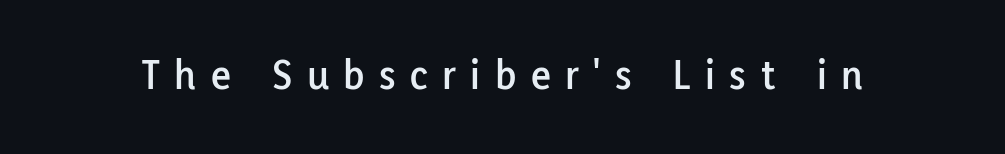
The image shows 43 px sans-serif type, upright; set unusually wide letter spacing (+0.34 em), not underlined; low stroke contrast and a medium x-height.
